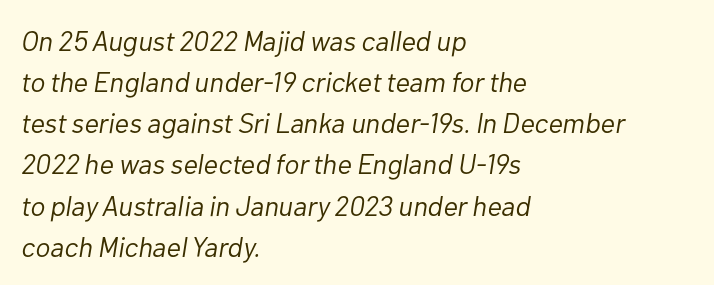
Stems and bowls with no extra thickness — not bold. Reading down the block, your eye returns to a fixed left position each line. You can tell it's italic because the verticals aren't actually vertical. Standard letterfit; no display-style spreading of the glyphs. The words here are not underlined. Looks like regular typesetting: each glyph gets only the width it needs.
